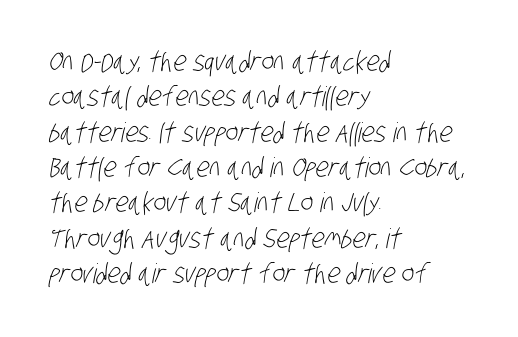
Words float on clear page, feet unadorned. Default kerning and tracking; the words read as compact shapes. Typeset ragged right — the left edge is the straight one. Bold? No — there's no thickening of the strokes. Evenly set lines give the paragraph a standard silhouette.
